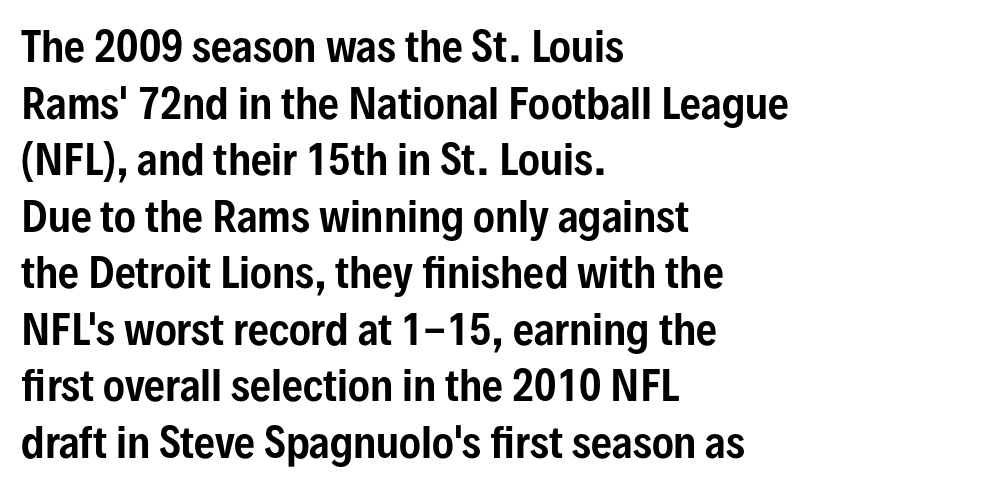
Tracking here is standard; glyphs follow each other at the usual distance. Grotesque or geometric, the face here clearly has no serifs. The letters advance in unequal steps, a hallmark of proportional type. One-word summary of the alignment: left.
